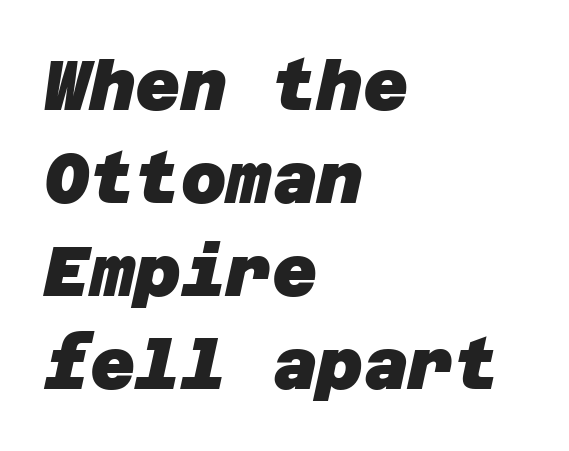
Q: Is the text bold? A: Yes.
Q: Is the typeface a serif or a sans-serif typeface? A: Sans-serif.
Q: Is the text underlined? A: No.
Q: How is the paragraph aligned? A: Left-aligned.
Q: Is the spacing between letters normal or unusually wide? A: Normal.
Q: Is the spacing between lines tight, normal or loose? A: Normal.
Q: Width (condensed, normal, or wide)? A: Normal.
Q: Stroke contrast? A: Low.
Q: x-height? A: Large.
